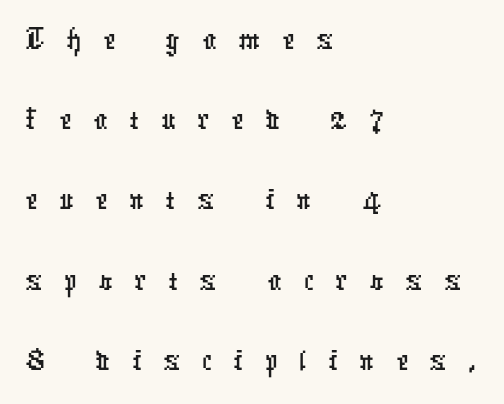
The image shows 68 px condensed sans-serif type; set left-aligned, line spacing 1.18x, unusually wide letter spacing (+0.32 em), not underlined; low stroke contrast and a medium x-height.
